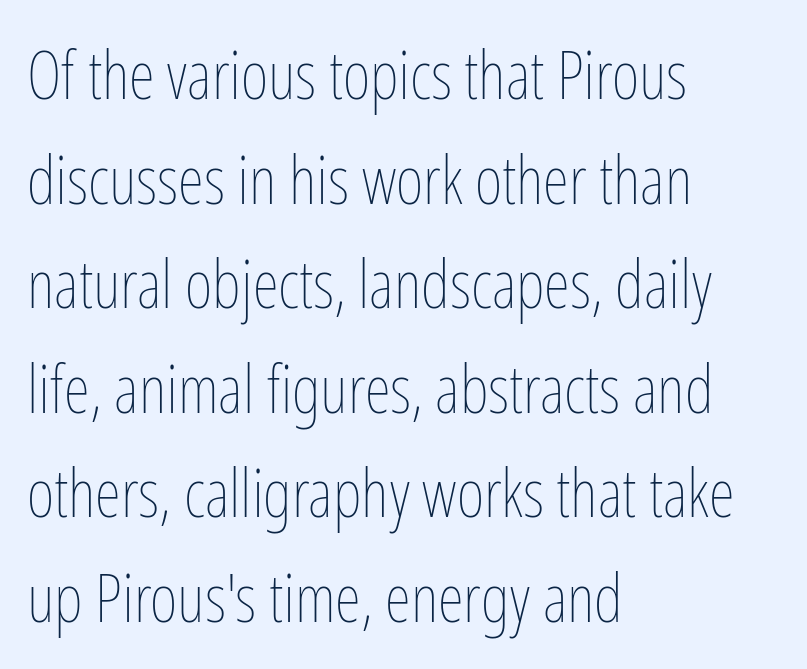
Q: Is the text bold? A: No.
Q: Is the text italic (slanted)? A: No, it is upright.
Q: Is the text underlined? A: No.
Q: How is the paragraph aligned? A: Left-aligned.
Q: Is the spacing between letters normal or unusually wide? A: Normal.
Q: Is the spacing between lines tight, normal or loose? A: Normal.
Q: Width (condensed, normal, or wide)? A: Condensed.
Q: Stroke contrast? A: Low.
Q: x-height? A: Medium.
Q: Monospaced? A: No.
